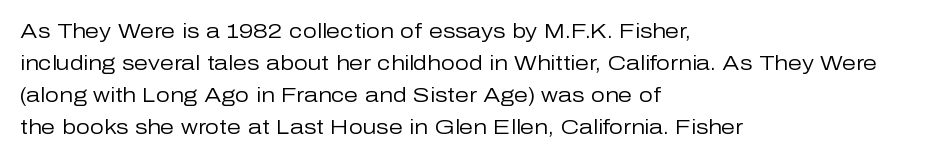
Q: Is the text bold? A: No.
Q: Is the text italic (slanted)? A: No, it is upright.
Q: Is the text underlined? A: No.
Q: How is the paragraph aligned? A: Left-aligned.
Q: Is the spacing between letters normal or unusually wide? A: Normal.
Q: Is the spacing between lines tight, normal or loose? A: Normal.
